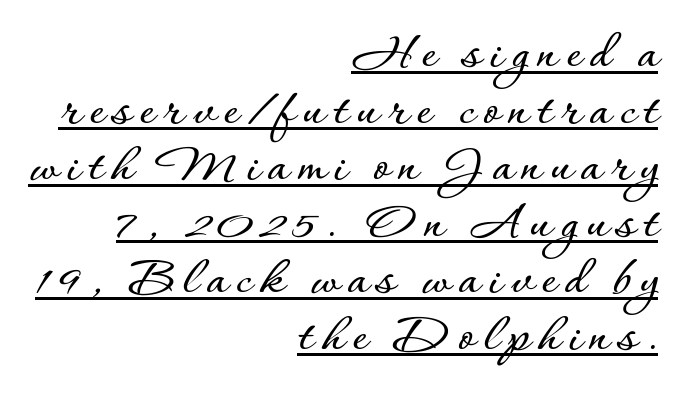
This sample carries an underscore along the baseline area. Compared with a flush-left layout, this one pins lines to the opposite, right side. Students, observe: this is what under-led, compact text looks like.
